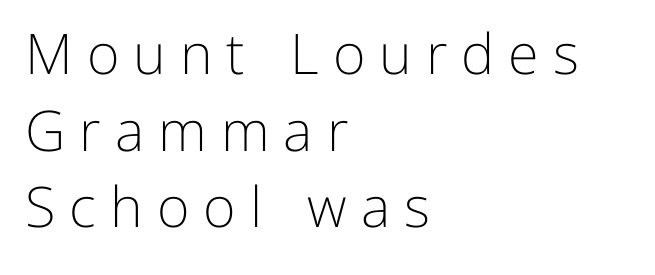
Q: Is the text bold? A: No.
Q: Is the text italic (slanted)? A: No, it is upright.
Q: Is the typeface a serif or a sans-serif typeface? A: Sans-serif.
Q: Is the text underlined? A: No.
Q: How is the paragraph aligned? A: Left-aligned.
Q: Is the spacing between letters normal or unusually wide? A: Unusually wide.
Q: Is the spacing between lines tight, normal or loose? A: Normal.
Q: Width (condensed, normal, or wide)? A: Normal.
Q: Stroke contrast? A: Low.
Q: x-height? A: Medium.
Q: Monospaced? A: No.
